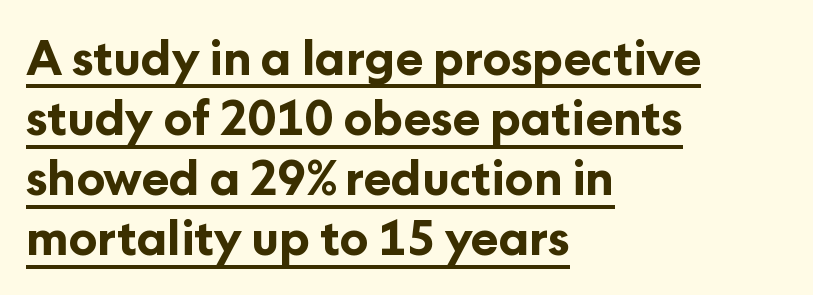
{"serif": "no", "italic": "no", "bold": "yes", "weight": "bold", "width": "normal", "stroke_contrast": "low", "x_height": "medium", "monospaced": "no", "underline": "yes", "align": "left", "line_spacing": "normal", "line_spacing_ratio": 1.28, "letter_spacing": "normal", "letter_spacing_em": 0.0, "glyph_px": 47}
